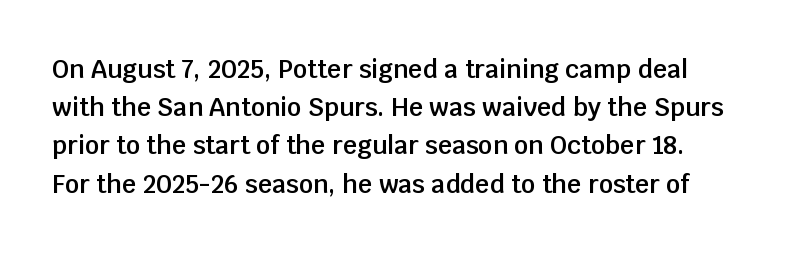
Rule under the text: the space is simply empty. Evenly set lines give the paragraph a standard silhouette. Characters follow at the spacing the type designer built in. Typesetter's note: demi weight, one step under bold.
